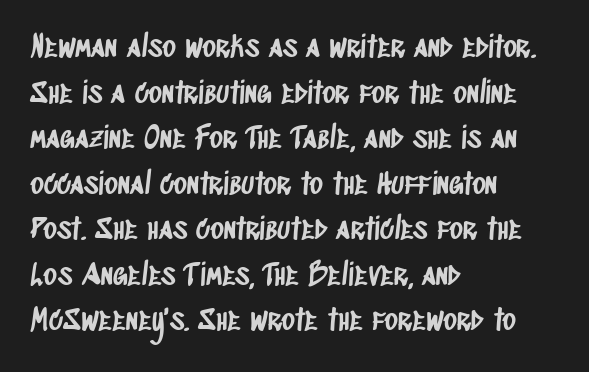
The image shows 29 px condensed sans-serif type; set left-aligned, normal line spacing (1.57x), normal letter spacing, not underlined; low stroke contrast and a large x-height.
